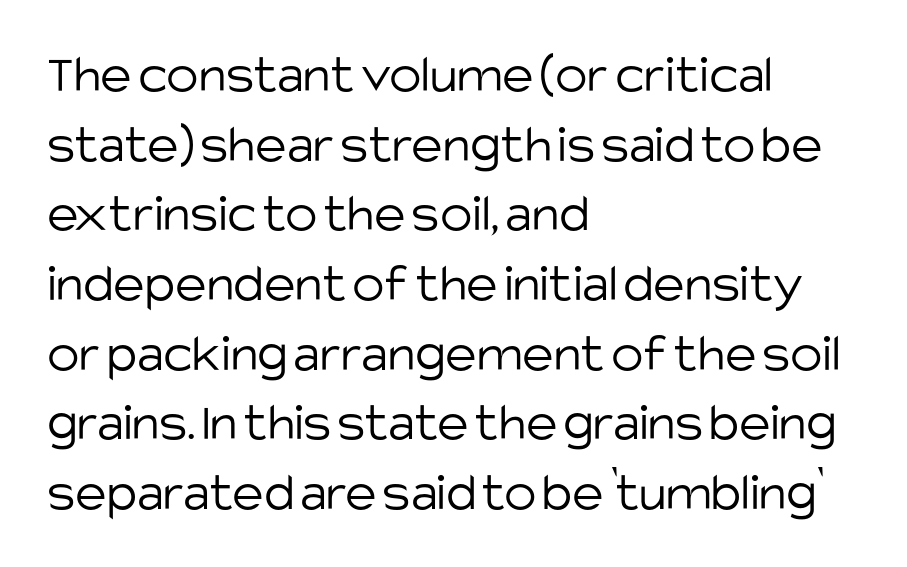
{"serif": "no", "italic": "no", "bold": "no", "weight": "light", "width": "normal", "stroke_contrast": "low", "x_height": "large", "monospaced": "no", "underline": "no", "align": "left", "line_spacing": "normal", "line_spacing_ratio": 1.29, "letter_spacing": "normal", "letter_spacing_em": 0.0, "glyph_px": 54}
